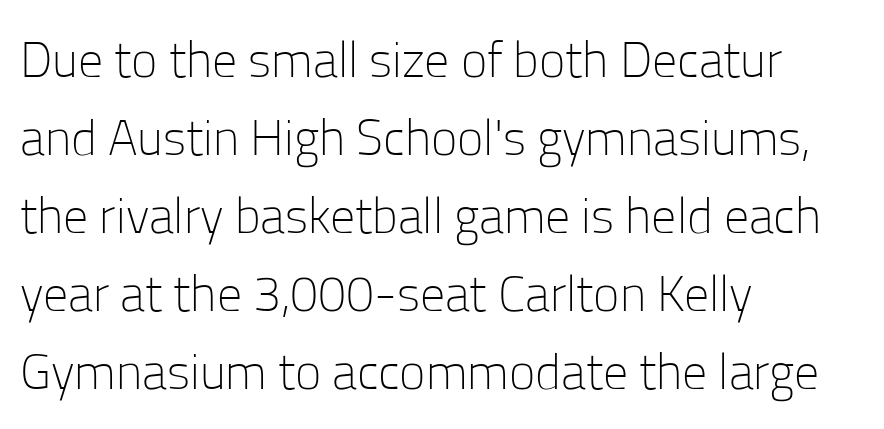
Typographically, this falls in the sans-serif category. Heft: none added — not bold. This rendering leaves character spacing at its baseline value. This sample has the flowing, uneven cadence of proportional lettering.
